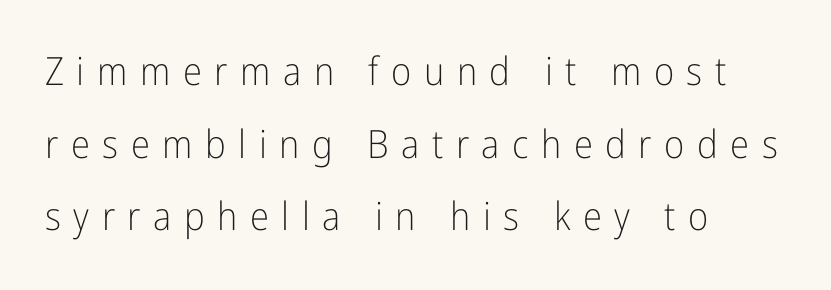
One-word summary of the alignment: left. Italic: no, the glyphs are upright roman. Honestly, there is no underline to notice here at all. The type is letterspaced generously, with wide tracking. The rendering shows plain stroke endings on the letterforms — a sans-serif design. Do the characters align in a grid? No, the font is proportional.
